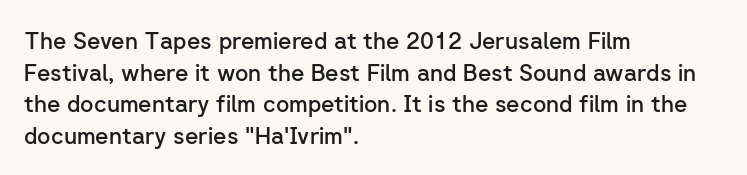
Ordinary non-slanted type is in use. This sample is left-justified, so line endings fall wherever the words run out. The letters sit at their default tracking, neither squeezed nor spread. Descenders are the only things crossing below the line.
